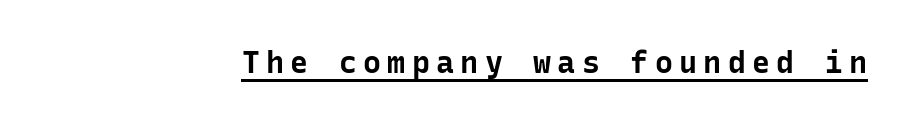
Each glyph is drawn with heavy, bold strokes. Each line of the rendering has a horizontal stroke beneath the glyphs. The horizontal fit of the characters is loose and conspicuously gappy. Do the characters align in a grid? Yes, the font is monospaced. Examine the stroke ends and you'll find no serifs. Nope, not italic — everything's standing straight.
